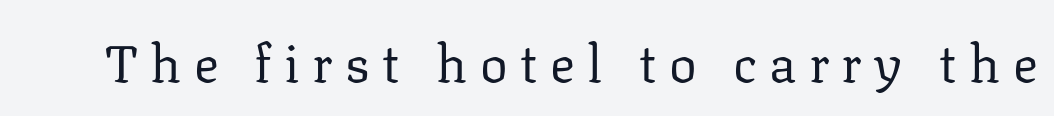
The space directly below the letters is spotless. Look at the bottom of the vertical strokes: they flare into serifs here. The tracking jumps out immediately: characters are airy and widely separated. Caption: face not bold, strokes unweighted. This sample has the flowing, uneven cadence of proportional lettering. If you drew a line through each stem, it would be perfectly vertical.
